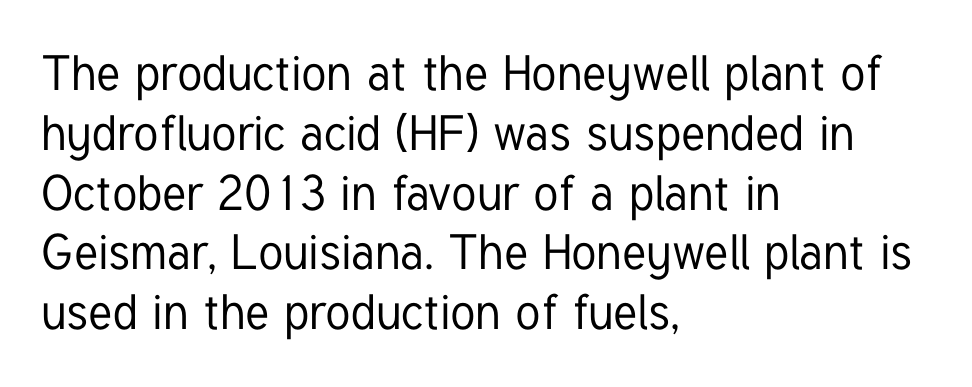
The image shows 49 px condensed sans-serif type, upright; set left-aligned, line spacing 1.22x, normal letter spacing, not underlined; low stroke contrast and a medium x-height.
